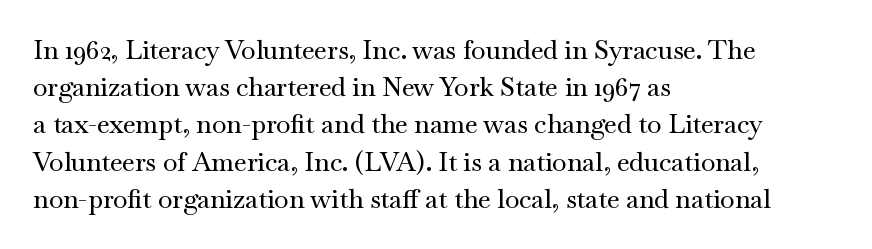
The image shows 26 px text type, upright; set left-aligned, normal line spacing (1.43x), normal letter spacing, not underlined.
